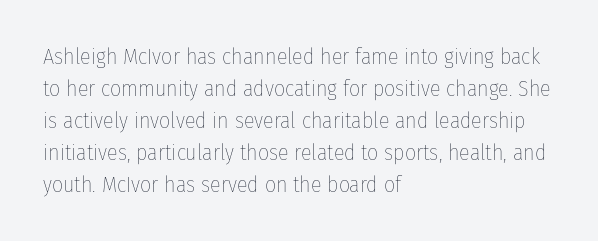
The image shows 22 px text type, upright; set left-aligned, normal line spacing (1.45x), normal letter spacing, not underlined.
